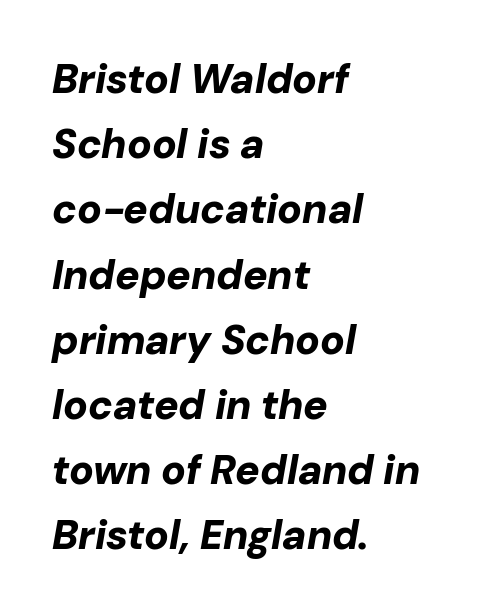
{"italic": "yes", "lean": "right", "slant_degrees": 10, "bold": "yes", "weight": "bold", "width": "normal", "stroke_contrast": "low", "x_height": "medium", "monospaced": "no", "underline": "no", "align": "left", "line_spacing": "normal", "line_spacing_ratio": 1.59, "letter_spacing": "normal", "letter_spacing_em": 0.0, "glyph_px": 41}
